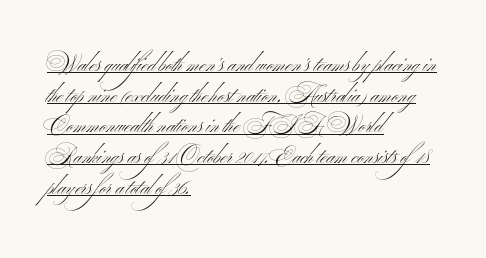
{"bold": "no", "underline": "yes", "align": "left", "line_spacing": "normal", "line_spacing_ratio": 1.46, "letter_spacing": "normal", "letter_spacing_em": 0.0, "glyph_px": 21}
